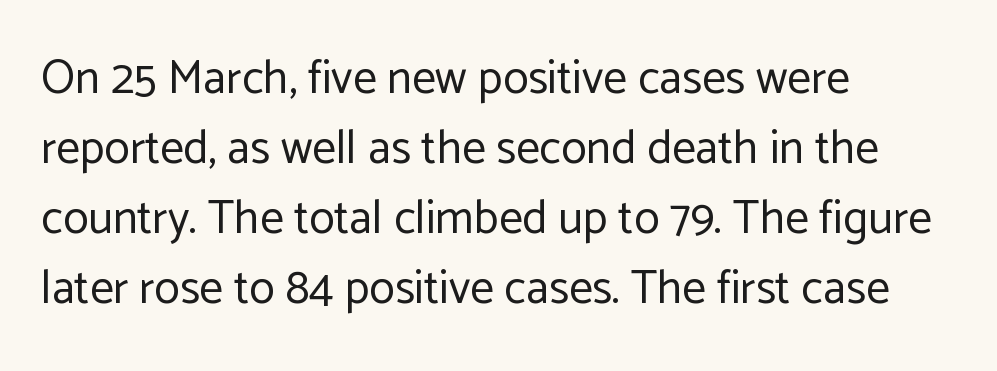
The image shows 47 px regular-weight sans-serif type, upright; set left-aligned, normal line spacing (1.49x), normal letter spacing, not underlined; low stroke contrast and a medium x-height.
